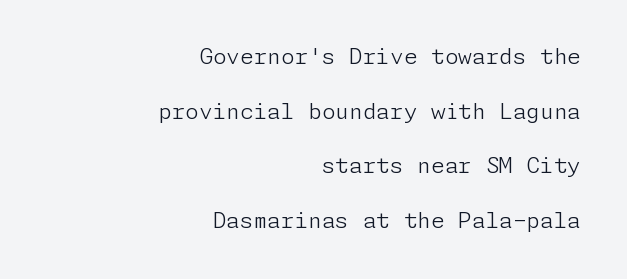
Q: Is the text bold? A: No.
Q: Is the text italic (slanted)? A: No, it is upright.
Q: Is the text underlined? A: No.
Q: How is the paragraph aligned? A: Right-aligned.
Q: Is the spacing between letters normal or unusually wide? A: Normal.
Q: Is the spacing between lines tight, normal or loose? A: Loose.
